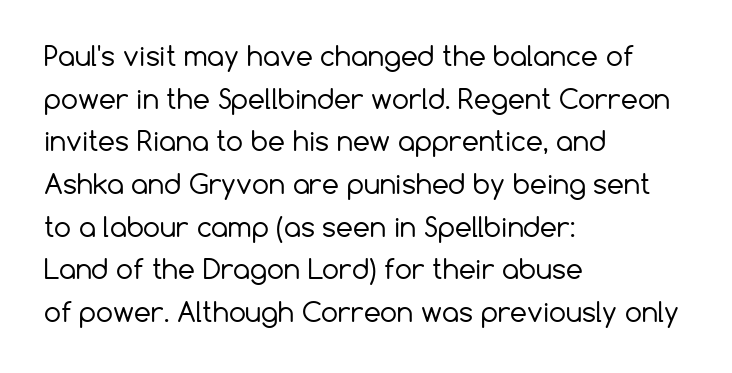
The ragged edge is on the right, which tells us the setting is flush left. Vertical strokes here are truly vertical. Heaviness? Minimal to ordinary, like unemphasized prose. Lines of text with bare space underneath.
